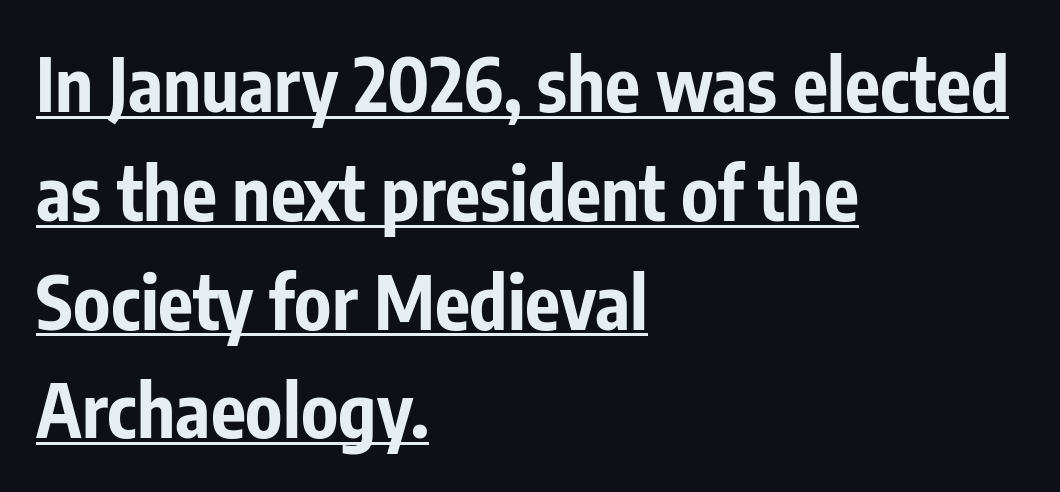
{"serif": "no", "italic": "no", "bold": "yes", "weight": "bold", "width": "condensed", "stroke_contrast": "low", "x_height": "medium", "monospaced": "no", "underline": "yes", "align": "left", "line_spacing": "normal", "line_spacing_ratio": 1.49, "letter_spacing": "normal", "letter_spacing_em": 0.0, "glyph_px": 73}
